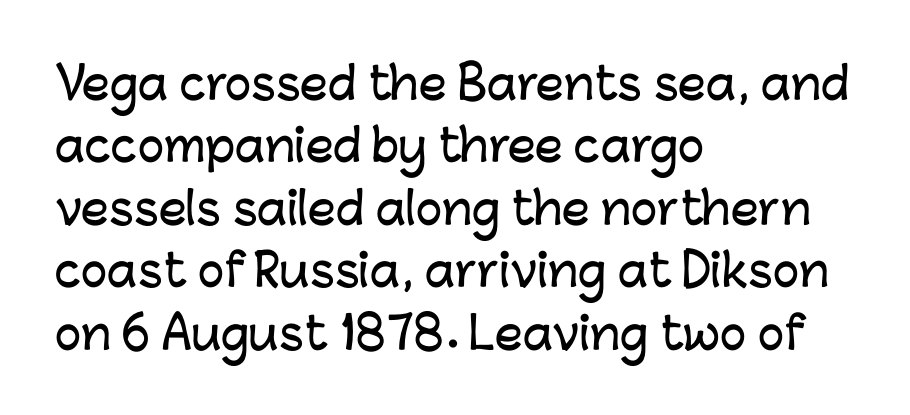
The image shows 44 px sans-serif type, upright; set left-aligned, normal line spacing (1.42x), normal letter spacing, not underlined; low stroke contrast and a medium x-height.
